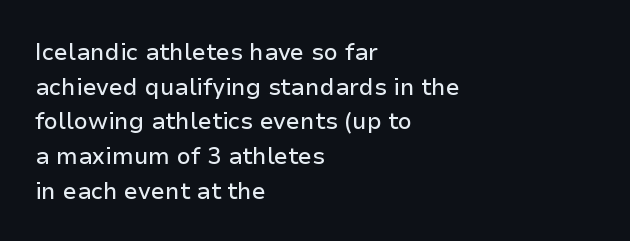
Students, observe: this is what conventionally led text looks like. Has an underline been added? It has not. Words appear dense and cohesive because spacing is normal. If you drew a ruler down the left edge, every line would touch it.
